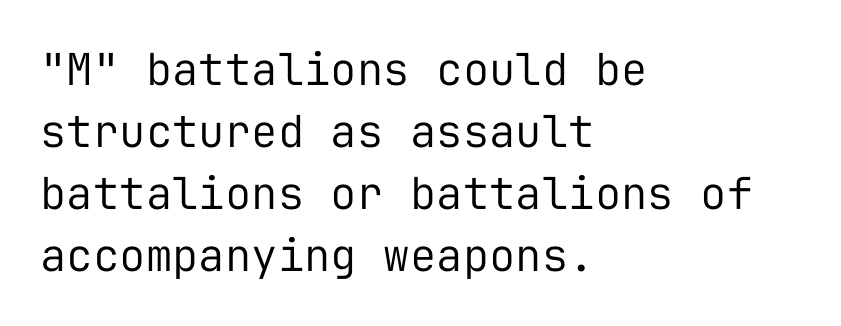
{"serif": "no", "italic": "no", "bold": "no", "weight": "regular", "width": "normal", "stroke_contrast": "low", "x_height": "medium", "monospaced": "yes", "underline": "no", "align": "left", "line_spacing": "normal", "line_spacing_ratio": 1.41, "letter_spacing": "normal", "letter_spacing_em": 0.0, "glyph_px": 44}
